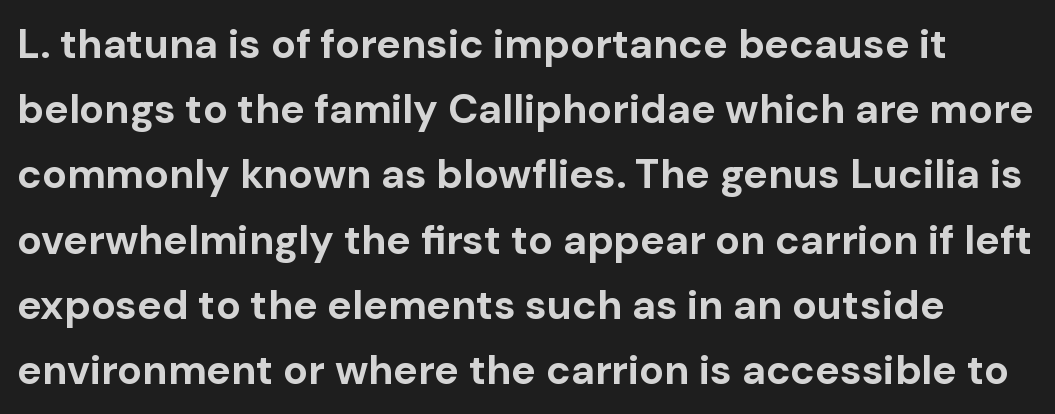
Plenty of ink on the page — the face is bold. The space beneath each line is pristine and unruled. These lines are rendered in a variable-pitch font. Font category for this specimen: sans-serif.
